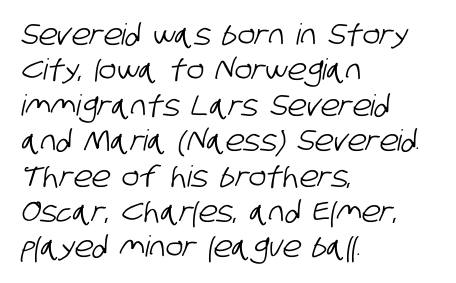
Q: Is the typeface a serif or a sans-serif typeface? A: Sans-serif.
Q: Is the text underlined? A: No.
Q: How is the paragraph aligned? A: Left-aligned.
Q: Is the spacing between letters normal or unusually wide? A: Normal.
Q: Width (condensed, normal, or wide)? A: Condensed.
Q: Stroke contrast? A: Low.
Q: x-height? A: Large.
Q: Monospaced? A: No.
